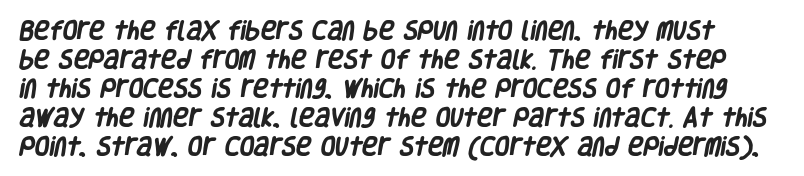
Q: Is the text bold? A: Yes.
Q: Is the text underlined? A: No.
Q: Is the spacing between letters normal or unusually wide? A: Normal.
Q: Is the spacing between lines tight, normal or loose? A: Normal.
